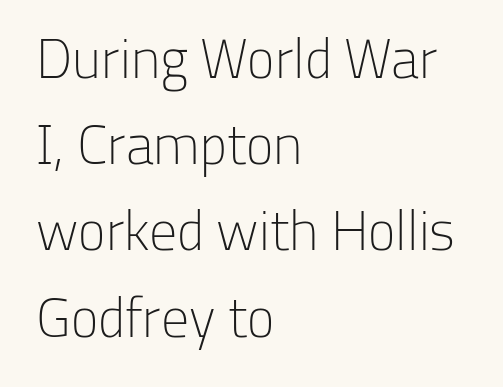
Q: Is the text bold? A: No.
Q: Is the text italic (slanted)? A: No, it is upright.
Q: Is the typeface a serif or a sans-serif typeface? A: Sans-serif.
Q: Is the text underlined? A: No.
Q: How is the paragraph aligned? A: Left-aligned.
Q: Is the spacing between letters normal or unusually wide? A: Normal.
Q: Is the spacing between lines tight, normal or loose? A: Normal.
Q: Width (condensed, normal, or wide)? A: Normal.
Q: Stroke contrast? A: Low.
Q: x-height? A: Medium.
Q: Monospaced? A: No.
